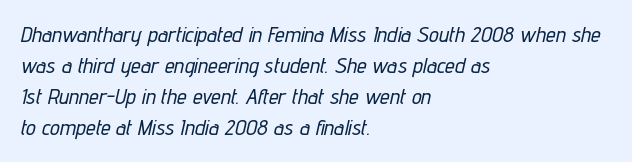
{"italic": "yes", "lean": "right", "slant_degrees": 12, "underline": "no", "align": "left", "line_spacing": "normal", "line_spacing_ratio": 1.41, "letter_spacing": "normal", "letter_spacing_em": 0.0, "glyph_px": 22}
